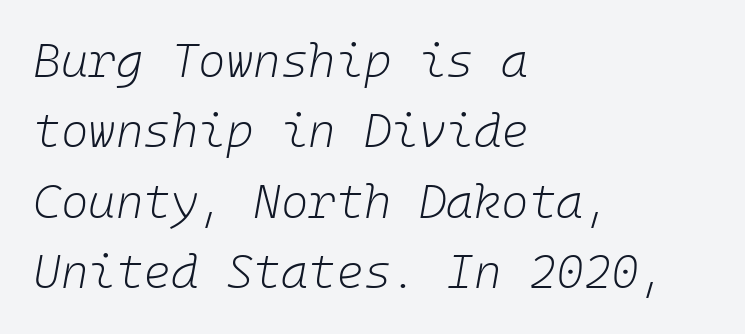
The image shows 47 px light type, italic (leaning right); set left-aligned, normal line spacing (1.5x), normal letter spacing, not underlined; low stroke contrast and a medium x-height.
